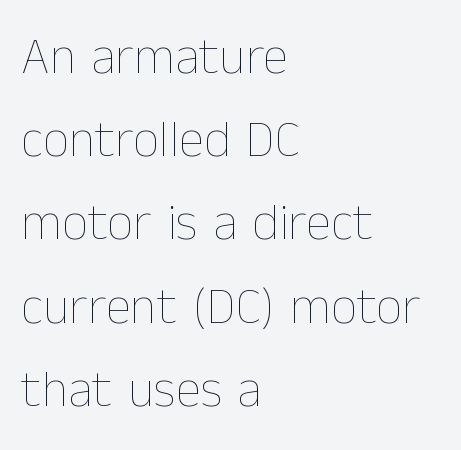
The image shows 52 px thin type, upright; set left-aligned, normal line spacing (1.6x), normal letter spacing, not underlined; low stroke contrast and a medium x-height.
